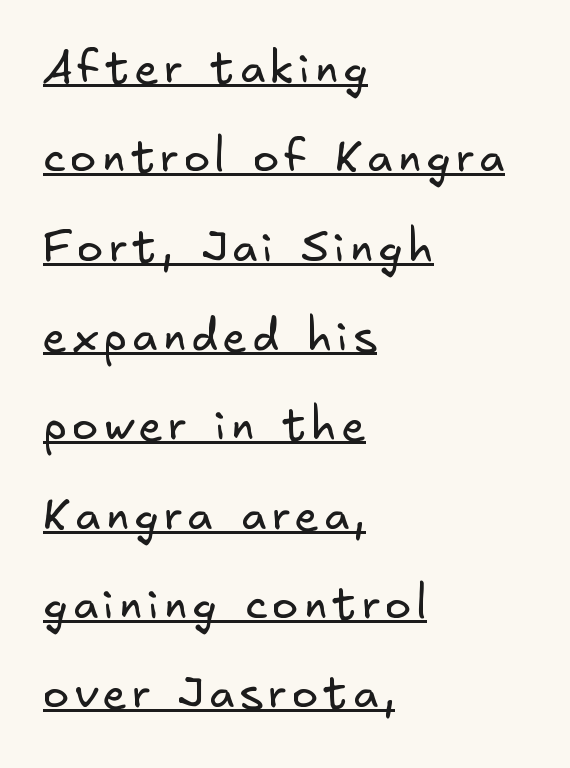
Widely set lines give the paragraph a tall, airy silhouette. The rag falls on the right side of this text block. Beneath each row of characters lies a ruled line. Heaviness? Minimal to ordinary, like unemphasized prose. These lines are composed in type without serifs.
